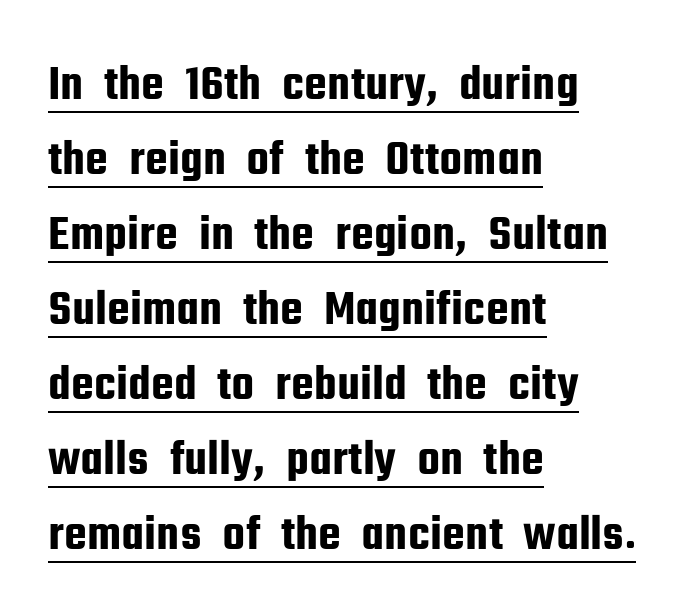
{"serif": "no", "italic": "no", "width": "condensed", "stroke_contrast": "low", "x_height": "medium", "monospaced": "no", "underline": "yes", "align": "left", "line_spacing": "normal", "line_spacing_ratio": 1.47, "letter_spacing": "normal", "letter_spacing_em": 0.0, "glyph_px": 51}
